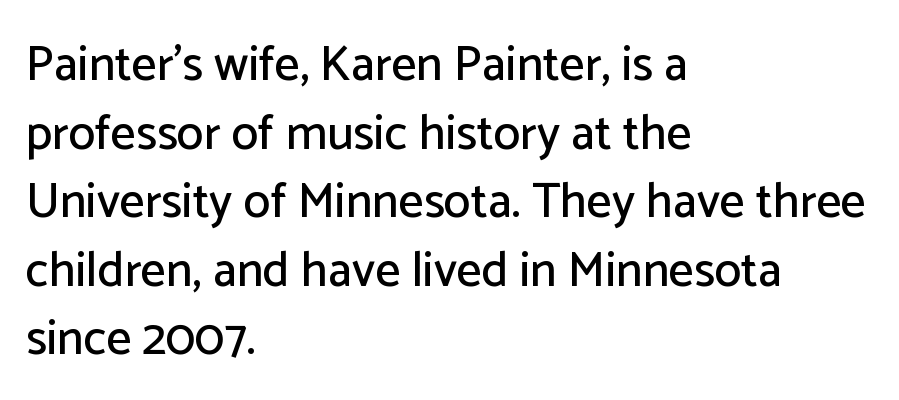
The image shows 49 px sans-serif type, upright; set left-aligned, normal line spacing (1.4x), normal letter spacing, not underlined; low stroke contrast and a medium x-height.
